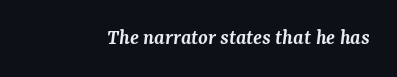
The image shows 22 px text type, italic (leaning right); set normal letter spacing, not underlined.
